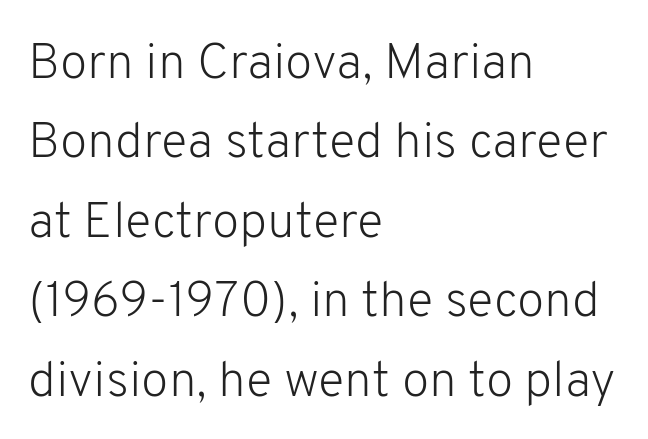
The image shows 50 px light sans-serif type, upright; set left-aligned, normal line spacing (1.59x), normal letter spacing, not underlined; low stroke contrast and a medium x-height.
